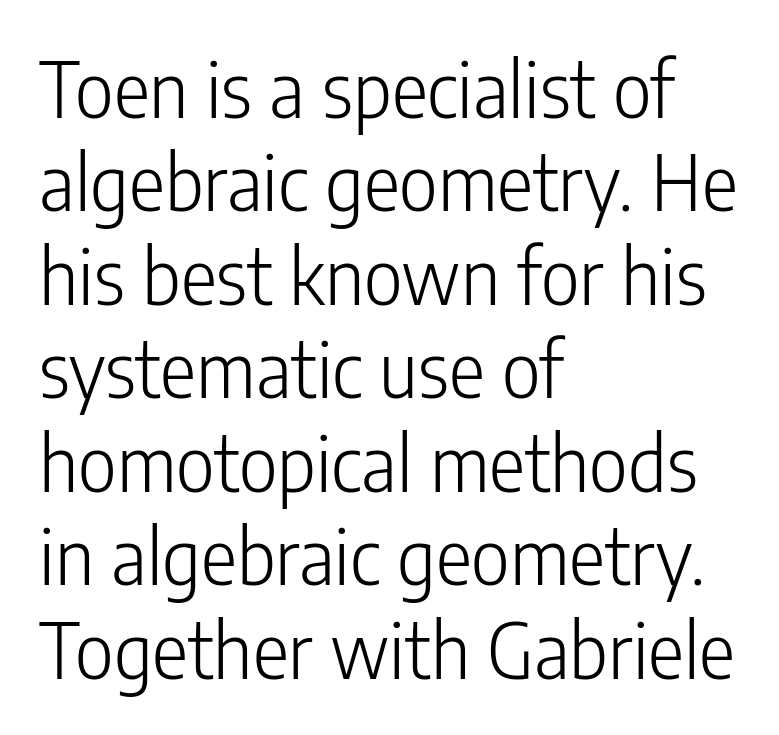
{"serif": "no", "italic": "no", "bold": "no", "weight": "light", "width": "condensed", "stroke_contrast": "low", "x_height": "medium", "monospaced": "no", "underline": "no", "align": "left", "line_spacing_ratio": 1.23, "letter_spacing": "normal", "letter_spacing_em": 0.0, "glyph_px": 76}
